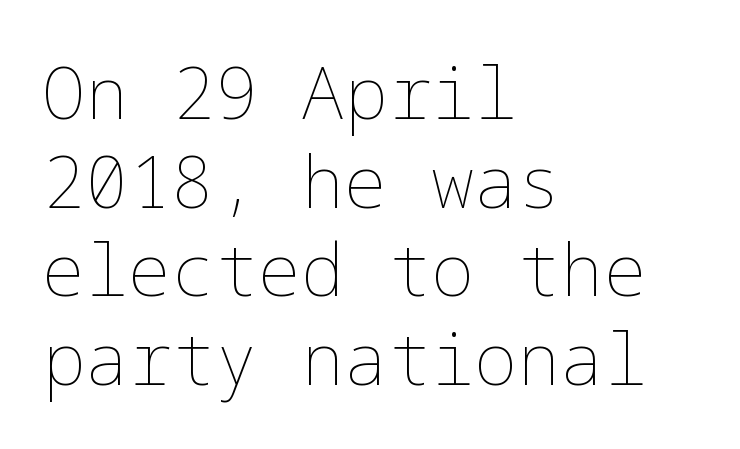
{"italic": "no", "bold": "no", "weight": "thin", "width": "normal", "stroke_contrast": "low", "x_height": "medium", "underline": "no", "align": "left", "line_spacing_ratio": 1.23, "letter_spacing": "normal", "letter_spacing_em": 0.0, "glyph_px": 72}
